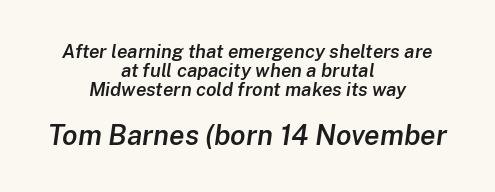
{"italic": "yes", "lean": "right", "slant_degrees": 8, "bold": "semi", "weight": "semibold", "width": "normal", "stroke_contrast": "low", "x_height": "medium", "monospaced": "no", "underline": "no", "align": "center", "line_spacing": "tight", "line_spacing_ratio": 1.0, "letter_spacing": "normal", "letter_spacing_em": 0.0, "larger_block": "second", "size_ratio": 1.47, "glyph_px": 28}
